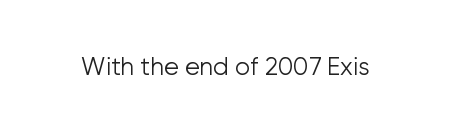
The image shows 24 px text type, upright; set normal letter spacing, not underlined.
